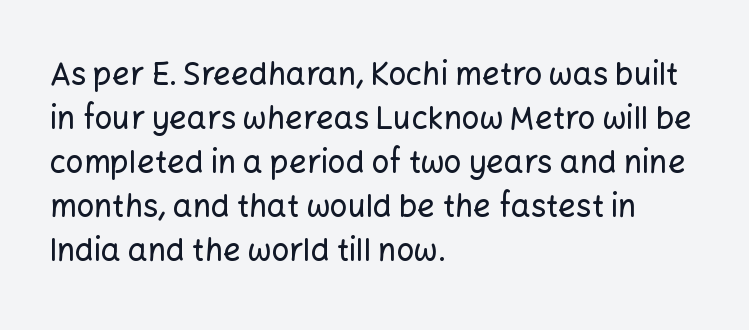
{"serif": "no", "italic": "no", "width": "normal", "stroke_contrast": "low", "x_height": "medium", "monospaced": "no", "underline": "no", "align": "left", "line_spacing": "normal", "line_spacing_ratio": 1.42, "letter_spacing": "normal", "letter_spacing_em": 0.0, "glyph_px": 31}
